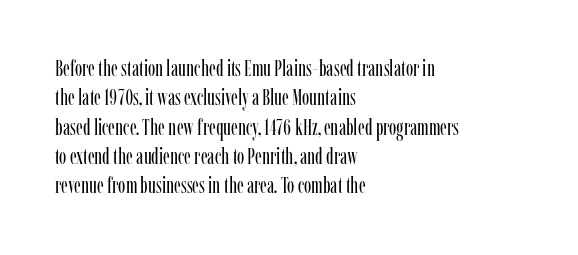
The image shows 22 px text type, upright; set left-aligned, normal line spacing (1.33x), normal letter spacing, not underlined.
